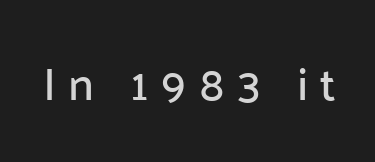
The image shows 46 px sans-serif type, upright; set unusually wide letter spacing (+0.27 em), not underlined; low stroke contrast and a medium x-height.
